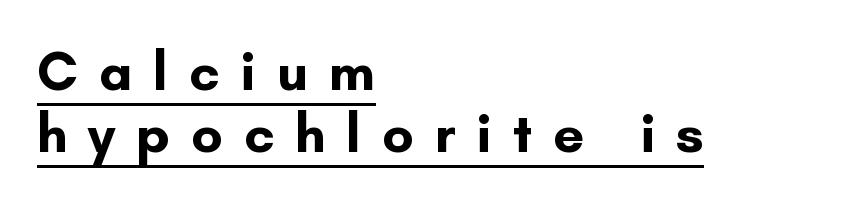
{"serif": "no", "italic": "no", "bold": "yes", "weight": "bold", "width": "normal", "stroke_contrast": "low", "x_height": "small", "monospaced": "no", "underline": "yes", "align": "left", "line_spacing": "tight", "line_spacing_ratio": 1.13, "letter_spacing": "wide", "letter_spacing_em": 0.38, "glyph_px": 55}
